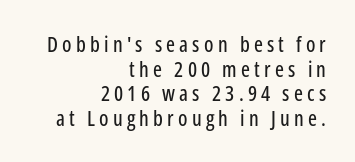
{"italic": "no", "underline": "no", "align": "right", "line_spacing_ratio": 1.17, "letter_spacing": "wide", "letter_spacing_em": 0.2, "glyph_px": 21}
